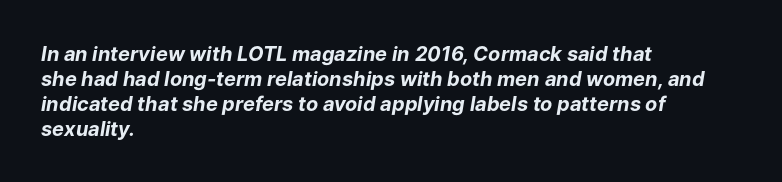
Decoration check: the copy has no underline. Notice how descenders clear the ascenders below comfortably — that's standard leading. Every row of glyphs begins at an identical x-position on the left. If you drew a line through each stem, it would be angled. The tracking reads as untouched default to a designer's eye.
